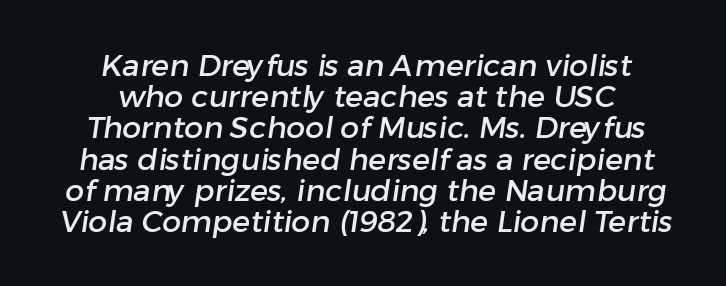
{"serif": "no", "width": "normal", "stroke_contrast": "low", "x_height": "medium", "monospaced": "no", "underline": "no", "align": "center", "line_spacing": "tight", "line_spacing_ratio": 1.04, "letter_spacing": "normal", "letter_spacing_em": 0.0, "glyph_px": 30}
